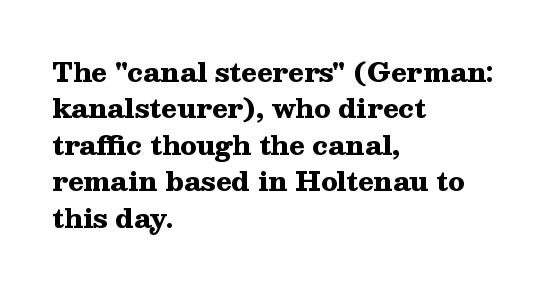
Characters remain perfectly vertical along every line. The passage is arranged the way most books set body copy — flush left. These lines sit exactly where default settings would place them. Nobody touched the tracking dial on this one. Descender tails drop into unmarked territory. Is the type bold? Yes — the strokes are clearly thick and heavy.
